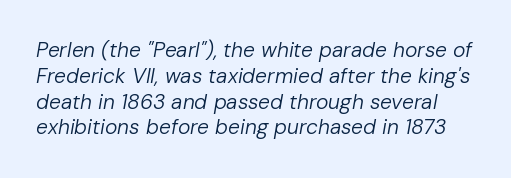
The image shows 21 px text type, italic (leaning right); set line spacing 1.23x, normal letter spacing, not underlined.
